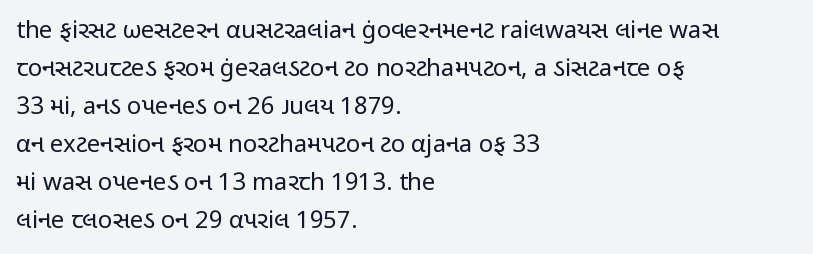
{"italic": "no", "bold": "no", "underline": "no", "align": "left", "line_spacing": "normal", "line_spacing_ratio": 1.58, "letter_spacing": "normal", "letter_spacing_em": 0.0, "glyph_px": 24}
